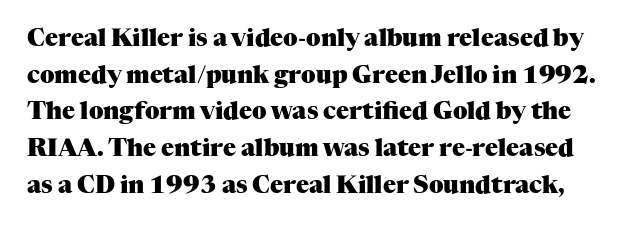
The rendering uses a moderate line-height, typical for paragraphs. Posture: straight, roman, zero tilt. Tracking value appears to be zero — textbook default spacing. Nobody drew a line under any word here. Bold? Absolutely — the strokes are thick and heavy.
